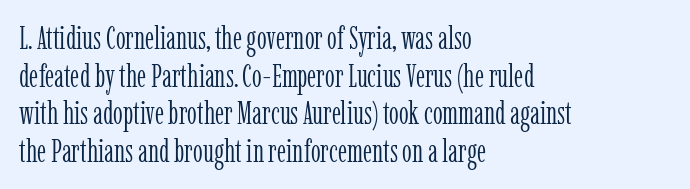
{"serif": "yes", "italic": "no", "bold": "no", "weight": "light", "width": "condensed", "stroke_contrast": "low", "x_height": "medium", "monospaced": "no", "underline": "no", "align": "left", "line_spacing_ratio": 1.21, "letter_spacing": "normal", "letter_spacing_em": 0.0, "glyph_px": 31}
